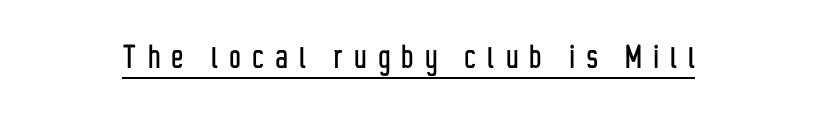
The image shows 38 px condensed sans-serif type, upright; set unusually wide letter spacing (+0.32 em), underlined; low stroke contrast and a medium x-height.
